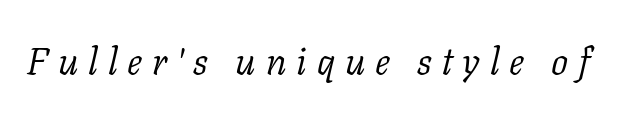
Descender tails drop into unmarked territory. Every character sits at an angle, as italics do. The typesetting does not lean heavy: it is not bold. The letterforms stand isolated, each surrounded by extra space. Character widths vary here, with narrow letters taking less room than wide ones.
